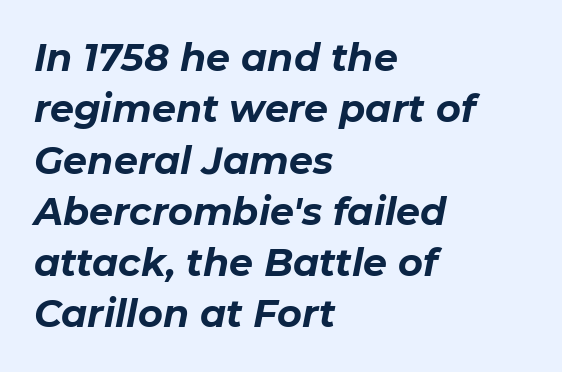
{"italic": "yes", "lean": "right", "slant_degrees": 11, "bold": "yes", "weight": "bold", "width": "normal", "stroke_contrast": "low", "x_height": "medium", "monospaced": "no", "underline": "no", "align": "left", "line_spacing": "normal", "line_spacing_ratio": 1.35, "letter_spacing": "normal", "letter_spacing_em": 0.0, "glyph_px": 38}
